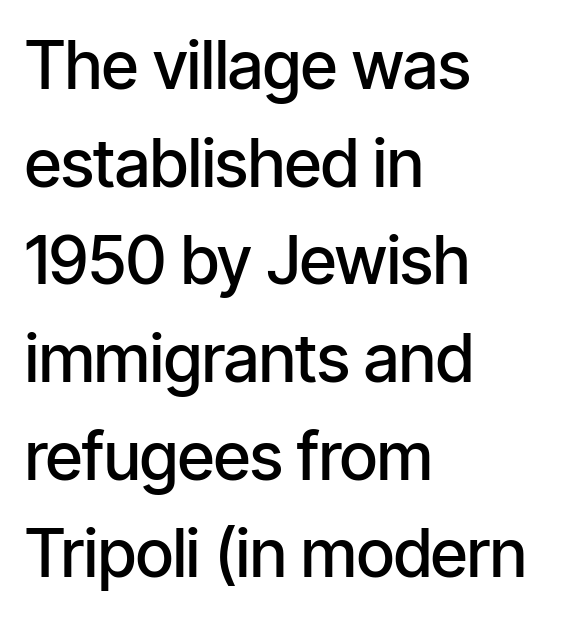
{"serif": "no", "italic": "no", "bold": "semi", "weight": "semibold", "width": "condensed", "stroke_contrast": "low", "x_height": "medium", "monospaced": "no", "underline": "no", "align": "left", "line_spacing": "normal", "line_spacing_ratio": 1.48, "letter_spacing": "normal", "letter_spacing_em": 0.0, "glyph_px": 66}
